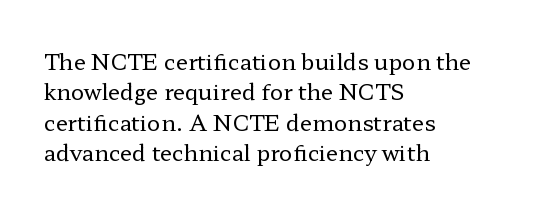
The image shows 22 px text type, upright; set left-aligned, normal line spacing (1.38x), normal letter spacing, not underlined.
